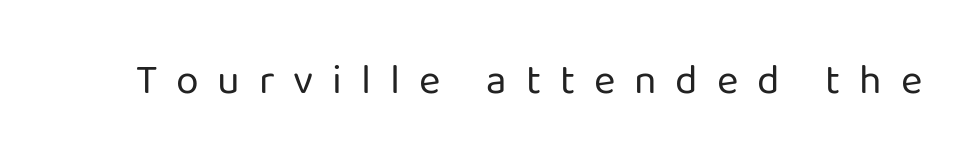
{"serif": "no", "italic": "no", "bold": "no", "weight": "regular", "width": "normal", "stroke_contrast": "low", "x_height": "medium", "monospaced": "no", "underline": "no", "letter_spacing": "wide", "letter_spacing_em": 0.46, "glyph_px": 41}
